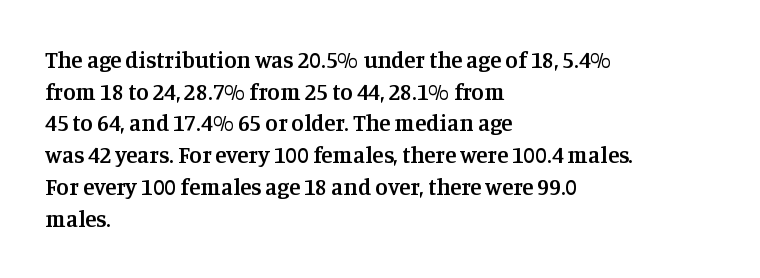
{"italic": "no", "bold": "semi", "underline": "no", "align": "left", "line_spacing": "normal", "line_spacing_ratio": 1.38, "letter_spacing": "normal", "letter_spacing_em": 0.0, "glyph_px": 23}
